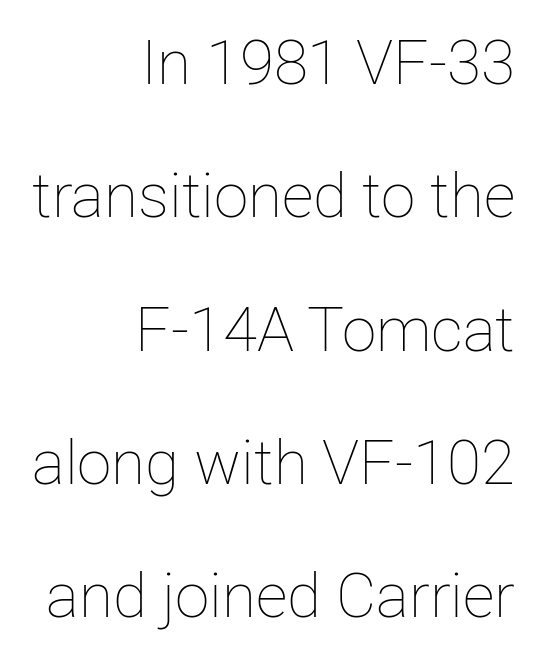
The image shows 62 px thin type, upright; set right-aligned, loose line spacing (2.15x), normal letter spacing, not underlined; low stroke contrast and a medium x-height.
